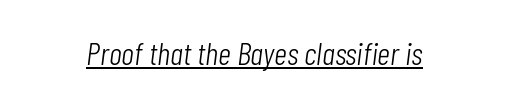
The image shows 32 px light, condensed type, italic (leaning right); set normal letter spacing, underlined; low stroke contrast and a medium x-height.
